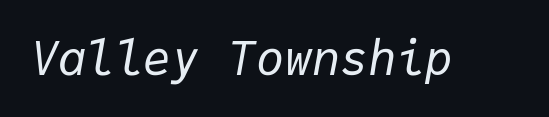
Bold? No — there's no thickening of the strokes. The letters sit at their default tracking, neither squeezed nor spread. These lines are rendered in a fixed-pitch font. This rendering features lettering with no underline. The text carries the slant typical of an italic or oblique font.
